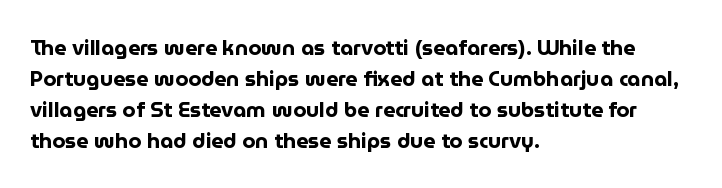
The image shows 21 px bold type, upright; set left-aligned, normal line spacing (1.47x), normal letter spacing, not underlined.
